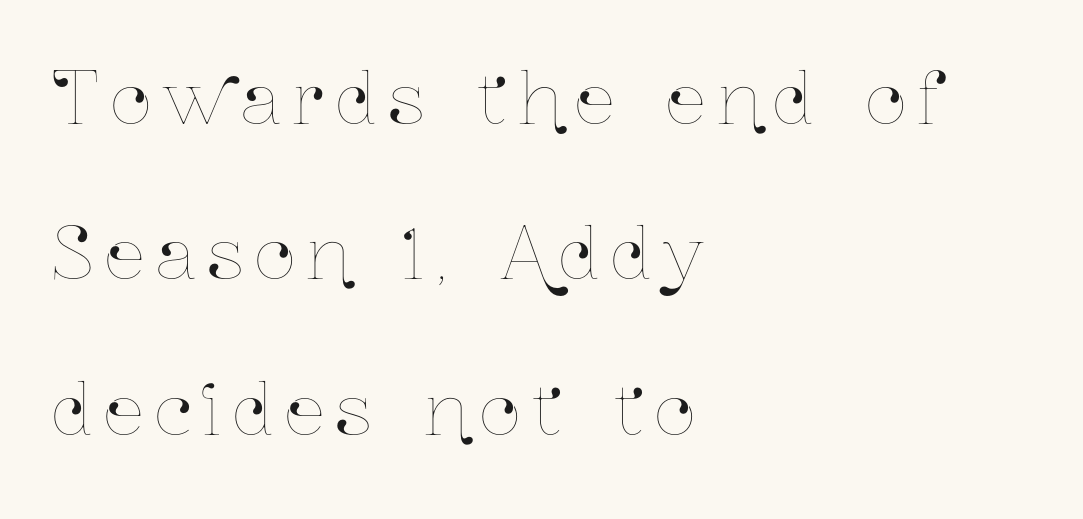
Alignment: flush left. A typesetter would call this leading open, well beyond the default. Lines of text with bare space underneath. Quick note: not italic, upright. These lines are rendered in a variable-pitch font.
